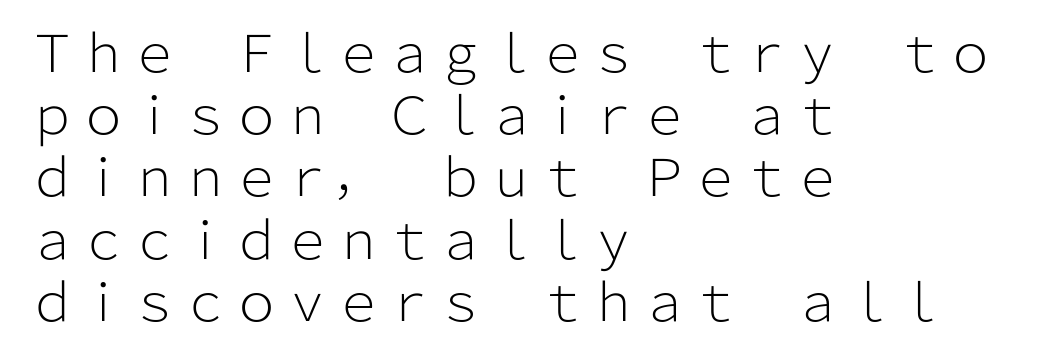
The space directly below the letters is spotless. Each letter keeps its own natural width here, so spacing adapts to shape. If you drew a ruler down the left edge, every line would touch it. The rendering shows plain stroke endings on the letterforms — a sans-serif design.
